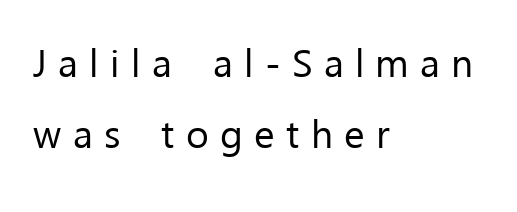
The image shows 39 px regular-weight sans-serif type, upright; set left-aligned, line spacing 1.83x, unusually wide letter spacing (+0.29 em), not underlined; low stroke contrast and a medium x-height.
